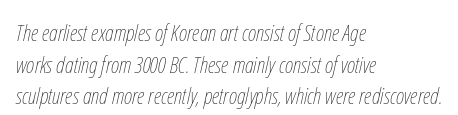
The image shows 23 px text type, italic (leaning right); set left-aligned, normal line spacing (1.38x), normal letter spacing, not underlined.
